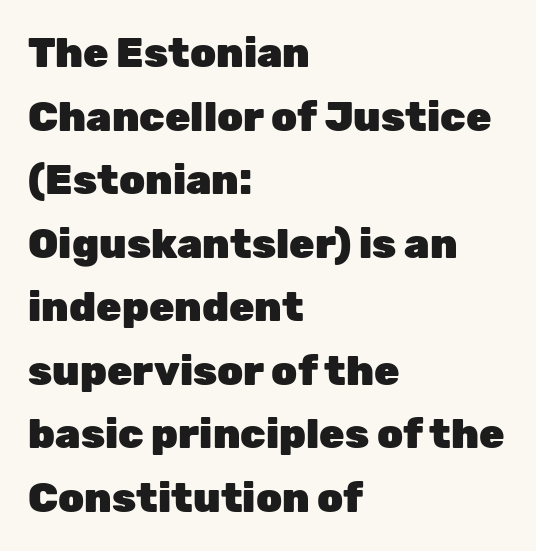
{"serif": "no", "italic": "no", "bold": "yes", "weight": "heavy", "width": "normal", "stroke_contrast": "low", "x_height": "medium", "monospaced": "no", "underline": "no", "align": "left", "line_spacing": "normal", "line_spacing_ratio": 1.55, "letter_spacing": "normal", "letter_spacing_em": 0.0, "glyph_px": 41}
